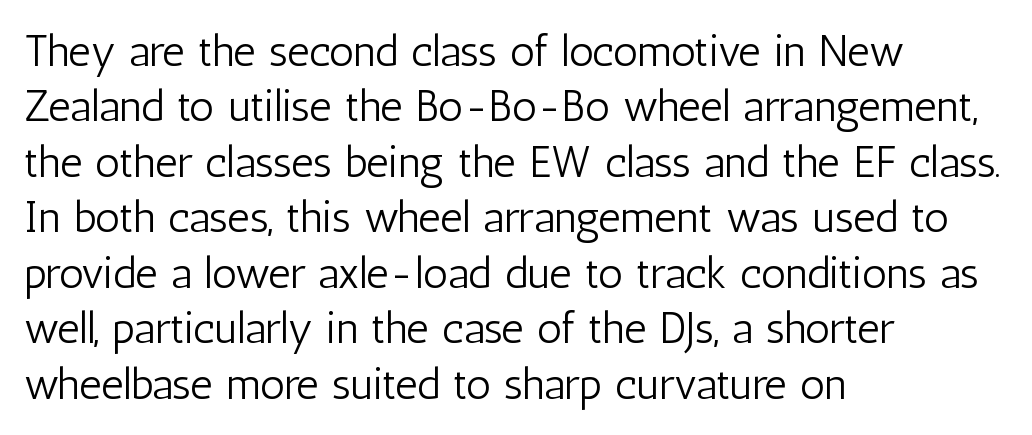
{"serif": "no", "italic": "no", "bold": "no", "weight": "light", "width": "condensed", "stroke_contrast": "low", "x_height": "medium", "monospaced": "no", "underline": "no", "align": "left", "line_spacing": "normal", "line_spacing_ratio": 1.26, "letter_spacing": "normal", "letter_spacing_em": 0.0, "glyph_px": 44}
